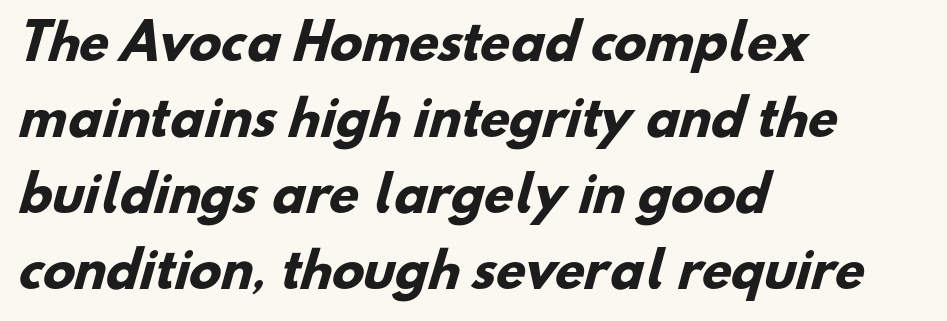
Thick stems and heavy bowls — unmistakably bold. Alignment: flush left. The vertical gap from one line to the next is medium. There is no visible air inserted between adjacent glyphs. Does the type have serifs? No, each stem ends abruptly. Quick note: underline off.
